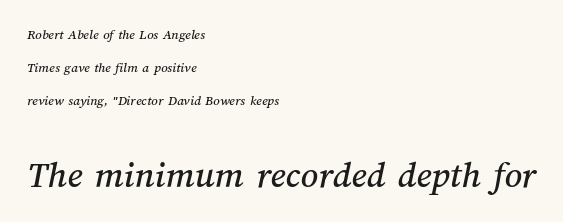
The image shows 38 px text type; set left-aligned, loose line spacing (2.34x), normal letter spacing, not underlined; the second (bottom) block is 2.71x larger; medium stroke contrast and a medium x-height.
